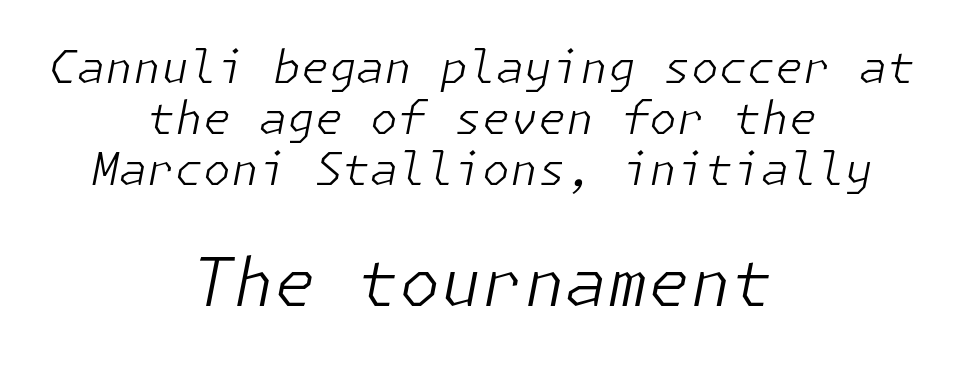
The image shows 67 px light type, italic (leaning right); set centered, tight line spacing (1.13x), normal letter spacing, not underlined; the second (bottom) block is 1.49x larger; low stroke contrast and a medium x-height.
